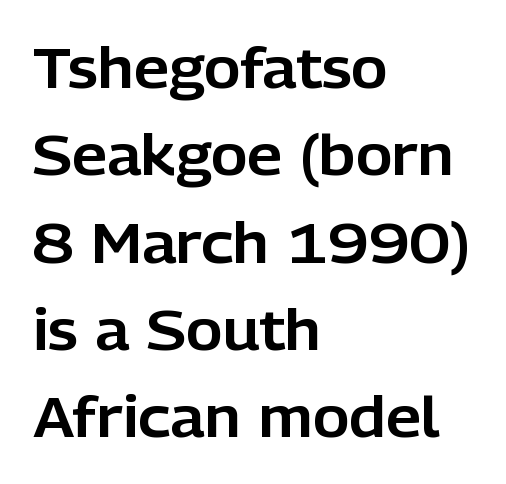
Italic: no, the glyphs are upright roman. Spacing verdict: proportional, widths tailored to each character. Each word holds together tightly as a unit, with standard inter-letter gaps. Anything drawn beneath the words? Only blank space.
